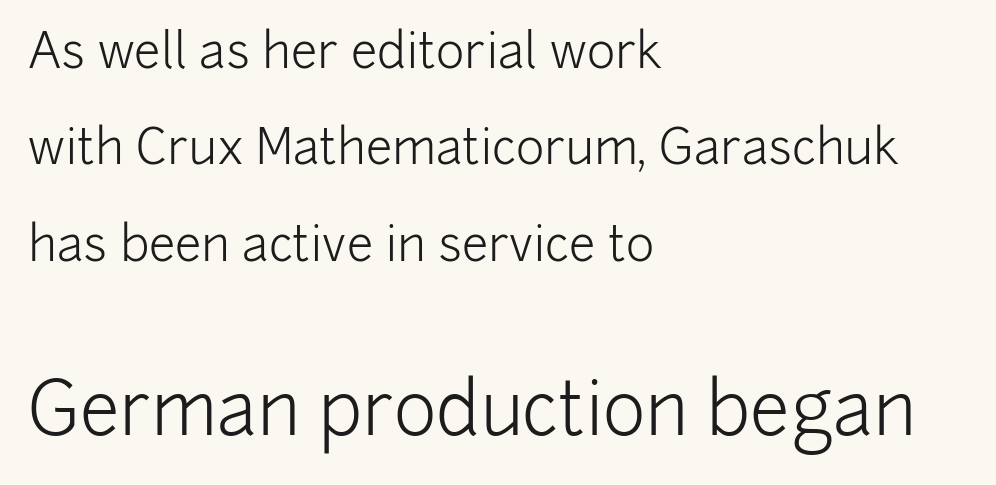
Q: Is the text bold? A: No.
Q: Is the text italic (slanted)? A: No, it is upright.
Q: Is the typeface a serif or a sans-serif typeface? A: Sans-serif.
Q: Is the text underlined? A: No.
Q: How is the paragraph aligned? A: Left-aligned.
Q: Is the spacing between letters normal or unusually wide? A: Normal.
Q: Is the spacing between lines tight, normal or loose? A: Loose.
Q: Which block of text is set in a larger size, the first (top) or the second (bottom)? A: The second (bottom) one.
Q: Width (condensed, normal, or wide)? A: Normal.
Q: Stroke contrast? A: Low.
Q: x-height? A: Medium.
Q: Monospaced? A: No.
